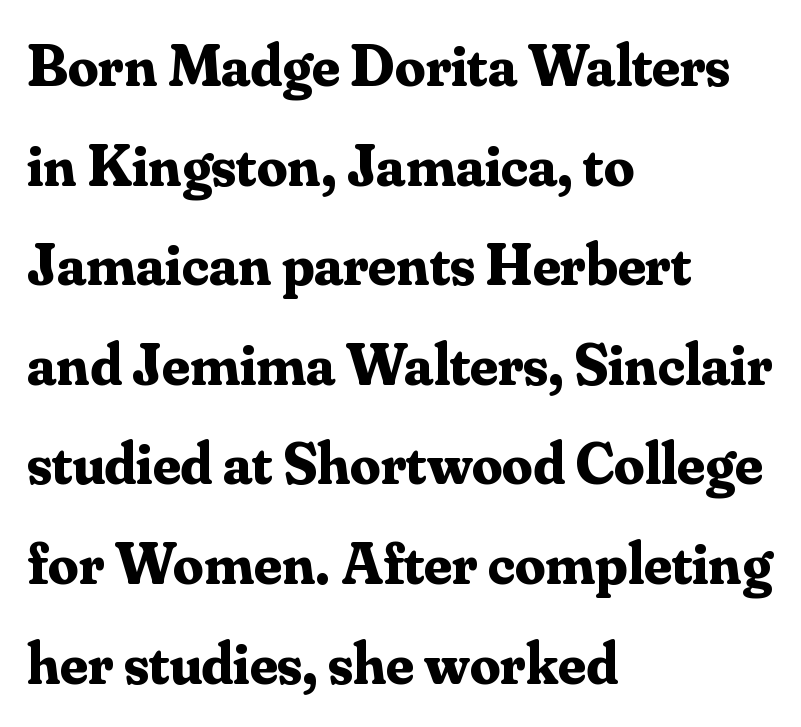
Each new line begins a customary step beneath the previous one. The face used here is seriffed, in the tradition of book romans. The line texture is even and compact thanks to regular tracking. This rendering features lettering with no underline.
